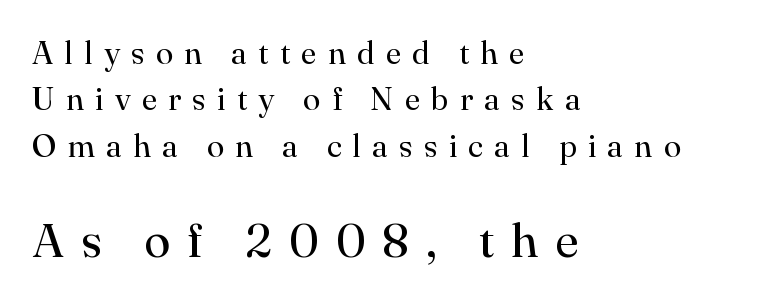
Q: Is the text bold? A: No.
Q: Is the text italic (slanted)? A: No, it is upright.
Q: Is the typeface a serif or a sans-serif typeface? A: Serif.
Q: Is the text underlined? A: No.
Q: How is the paragraph aligned? A: Left-aligned.
Q: Is the spacing between letters normal or unusually wide? A: Unusually wide.
Q: Is the spacing between lines tight, normal or loose? A: Normal.
Q: Which block of text is set in a larger size, the first (top) or the second (bottom)? A: The second (bottom) one.
Q: Width (condensed, normal, or wide)? A: Normal.
Q: Stroke contrast? A: High.
Q: x-height? A: Small.
Q: Monospaced? A: No.
